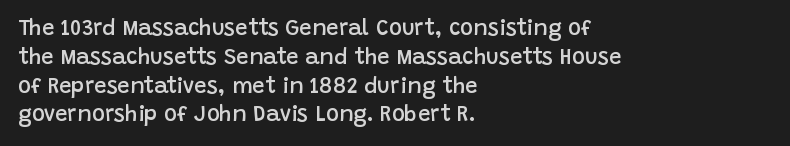
Left-aligned paragraph, ragged on the right. This sample uses plain, unmodified letter spacing. The lettering holds an erect, upright posture throughout. Underlining? Definitely not there. Students, this is semibold: more ink than regular, less than bold.
